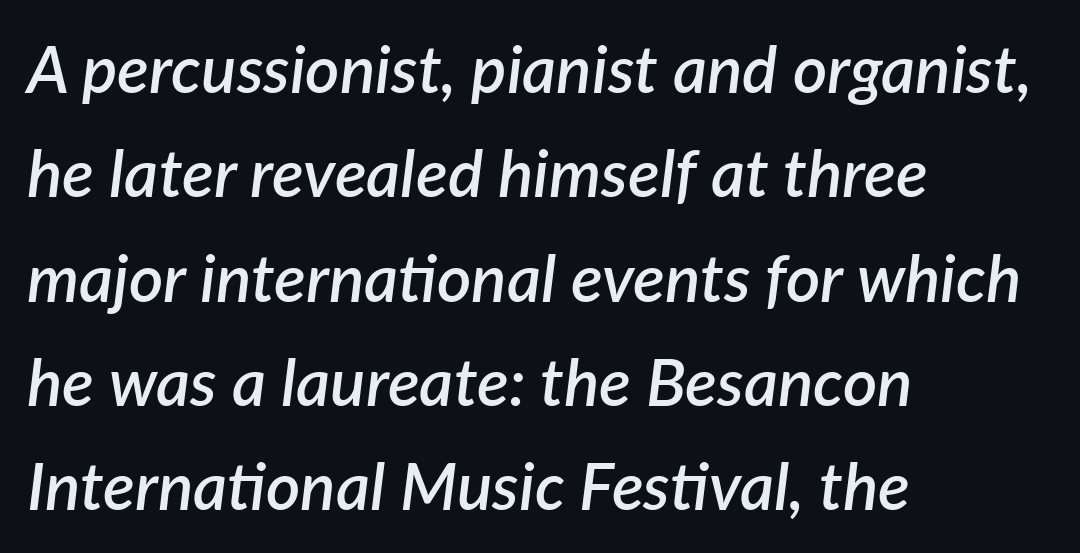
The image shows 66 px semibold type, italic (leaning right); set left-aligned, normal line spacing (1.58x), normal letter spacing, not underlined; low stroke contrast and a medium x-height.
